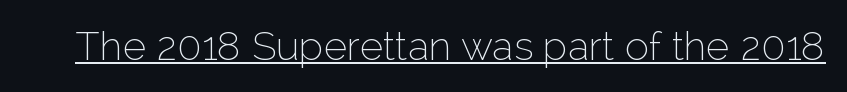
Q: Is the text bold? A: No.
Q: Is the text italic (slanted)? A: No, it is upright.
Q: Is the typeface a serif or a sans-serif typeface? A: Sans-serif.
Q: Is the text underlined? A: Yes.
Q: Is the spacing between letters normal or unusually wide? A: Normal.
Q: Width (condensed, normal, or wide)? A: Normal.
Q: Stroke contrast? A: Low.
Q: x-height? A: Medium.
Q: Monospaced? A: No.
